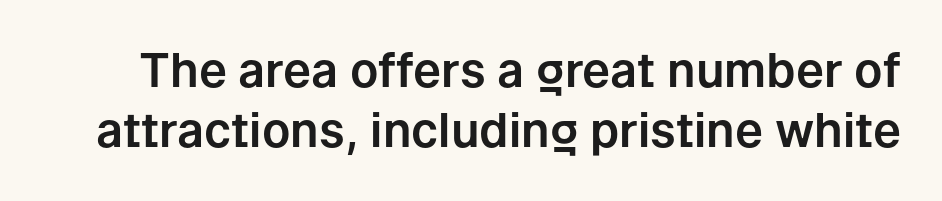
The image shows 47 px sans-serif type, upright; set normal line spacing (1.28x), normal letter spacing, not underlined; low stroke contrast and a medium x-height.
